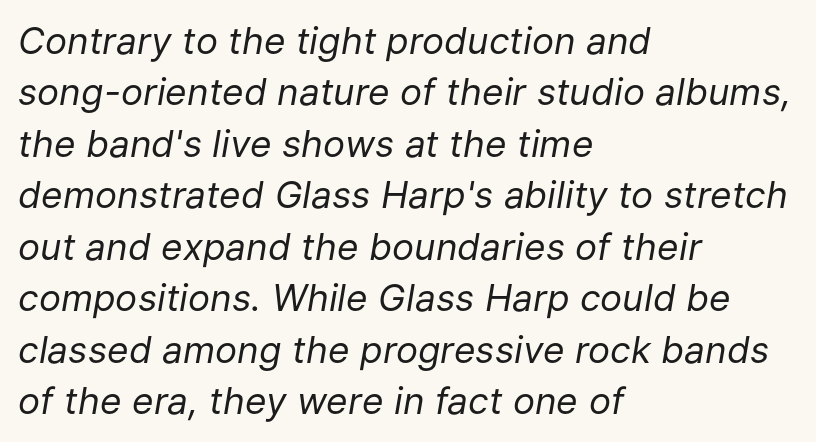
{"italic": "yes", "lean": "right", "slant_degrees": 9, "bold": "no", "weight": "regular", "width": "normal", "stroke_contrast": "low", "x_height": "medium", "monospaced": "no", "underline": "no", "align": "left", "line_spacing": "normal", "line_spacing_ratio": 1.39, "letter_spacing": "normal", "letter_spacing_em": 0.0, "glyph_px": 37}
